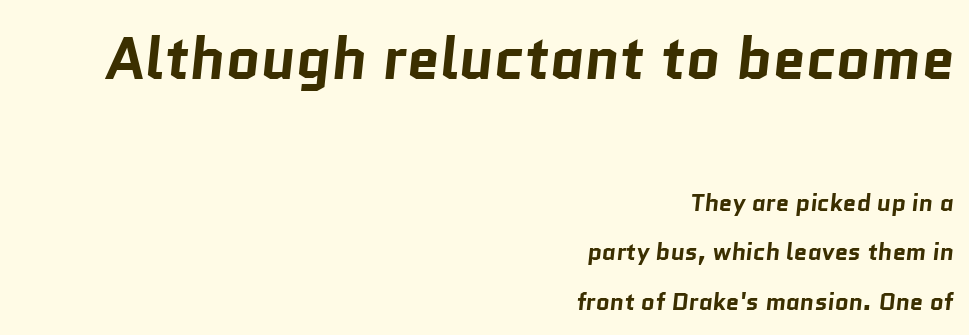
The image shows 59 px bold sans-serif type; set right-aligned, loose line spacing (2.06x), normal letter spacing, not underlined; the first (top) block is 2.46x larger; low stroke contrast and a medium x-height.
